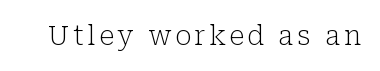
The image shows 27 px text type, upright; set not underlined.
